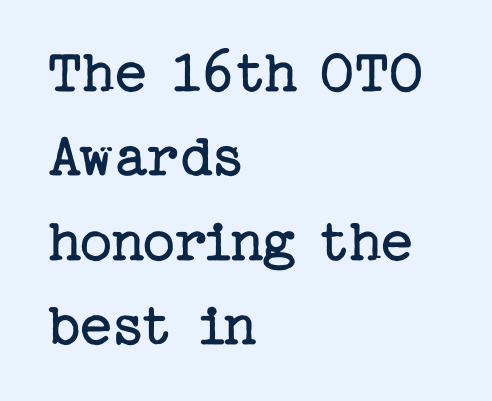
Unlike a clean sans, this face finishes its strokes with serifs. This sample keeps an unexceptional amount of space between lines. Is the block centered? No — it sits flush against the left margin. The area under the type is left untouched. A typesetter would mark this as roman, not italic.
